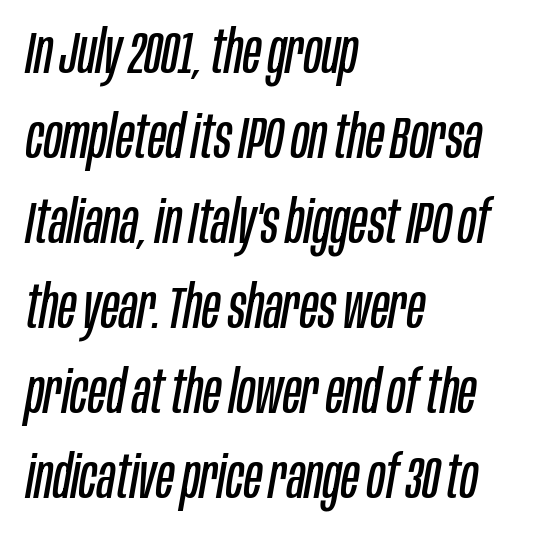
{"italic": "yes", "lean": "right", "slant_degrees": 10, "bold": "no", "weight": "regular", "width": "condensed", "stroke_contrast": "low", "x_height": "large", "monospaced": "no", "underline": "no", "align": "left", "line_spacing": "normal", "line_spacing_ratio": 1.44, "letter_spacing": "normal", "letter_spacing_em": 0.0, "glyph_px": 59}
